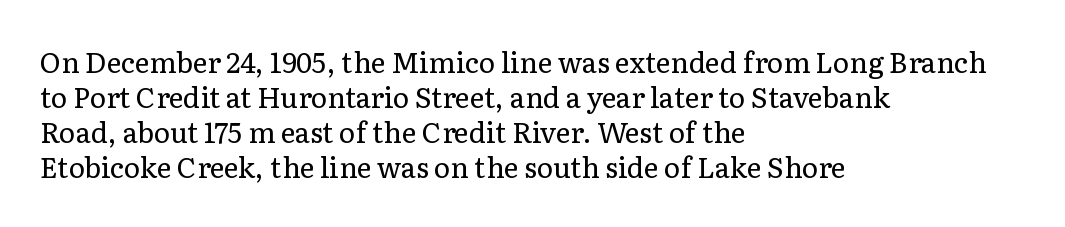
Looks like regular typesetting: each glyph gets only the width it needs. The gaps between neighbouring characters are ordinary and unremarkable. The rows are spaced the way most documents space them. Font category for this specimen: serif.
